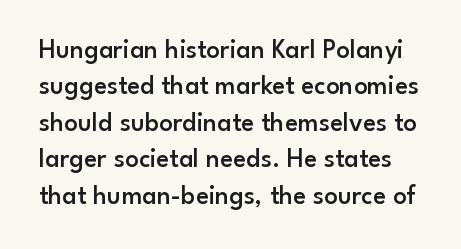
The glyphs are unaccompanied by any horizontal stroke below them. A somewhat darkened texture: the type is semibold rather than bold. A normal amount of white space separates one row of letters from the next. Rendered with straight, roman letterforms.
